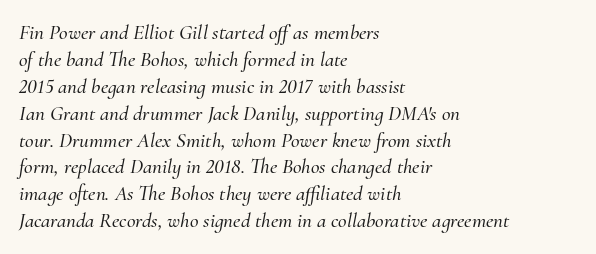
The image shows 21 px text type, italic (leaning right); set left-aligned, normal line spacing (1.28x), normal letter spacing, not underlined.
